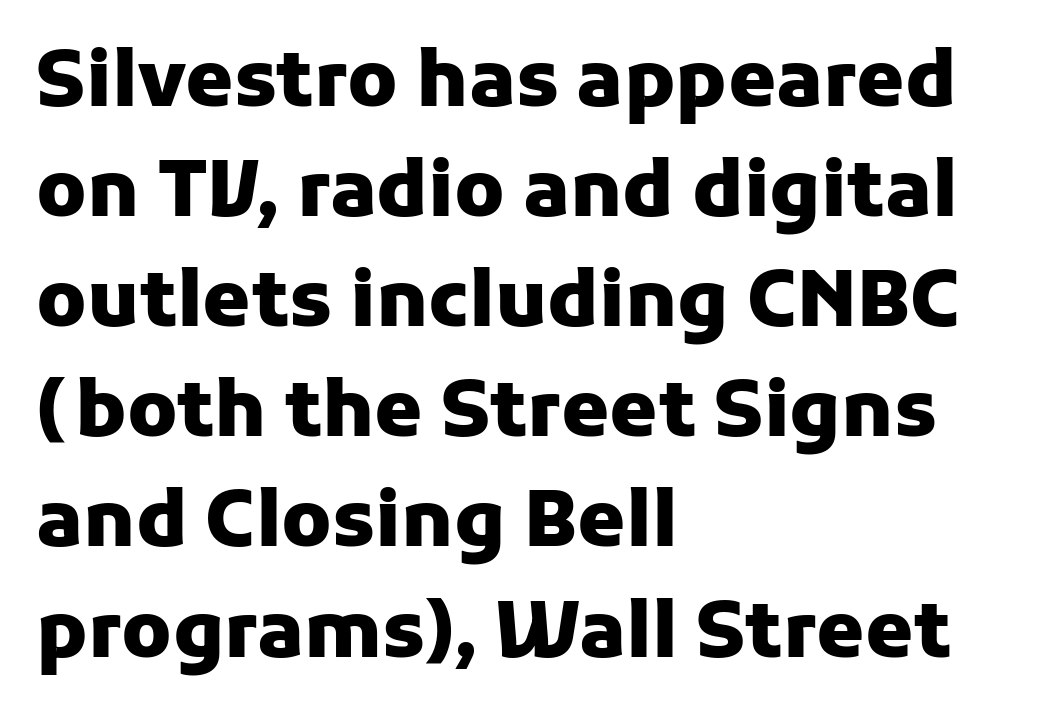
The image shows 77 px heavy sans-serif type, upright; set left-aligned, normal line spacing (1.43x), normal letter spacing, not underlined; low stroke contrast and a medium x-height.
